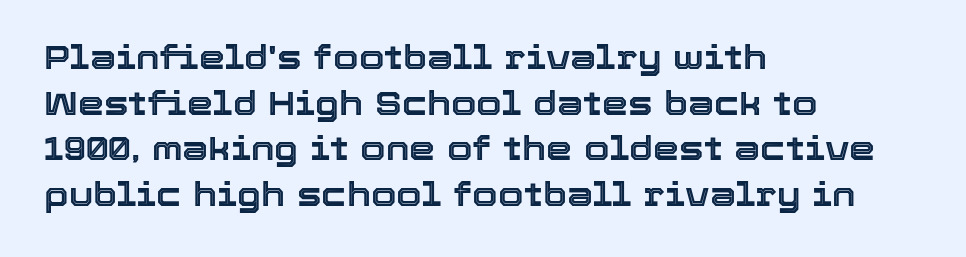
{"italic": "no", "width": "normal", "x_height": "medium", "monospaced": "no", "underline": "no", "align": "left", "line_spacing": "normal", "line_spacing_ratio": 1.38, "letter_spacing": "normal", "letter_spacing_em": 0.0, "glyph_px": 33}
